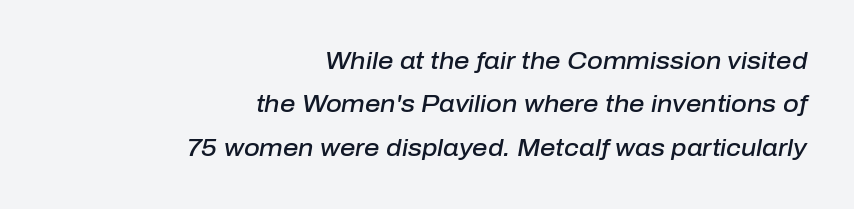
The image shows 24 px text type, italic (leaning right); set right-aligned, line spacing 1.81x, normal letter spacing, not underlined.
